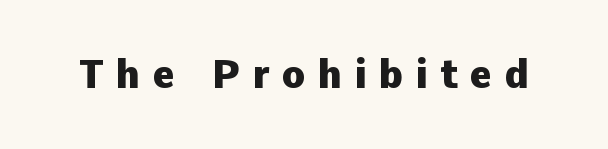
The image shows 38 px heavy sans-serif type, upright; set unusually wide letter spacing (+0.33 em), not underlined; low stroke contrast and a medium x-height.
